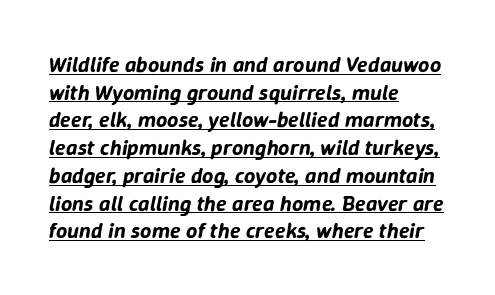
Q: Is the text italic (slanted)? A: Yes, it leans right by about 9 degrees.
Q: Is the text underlined? A: Yes.
Q: How is the paragraph aligned? A: Left-aligned.
Q: Is the spacing between letters normal or unusually wide? A: Normal.
Q: Is the spacing between lines tight, normal or loose? A: Normal.
